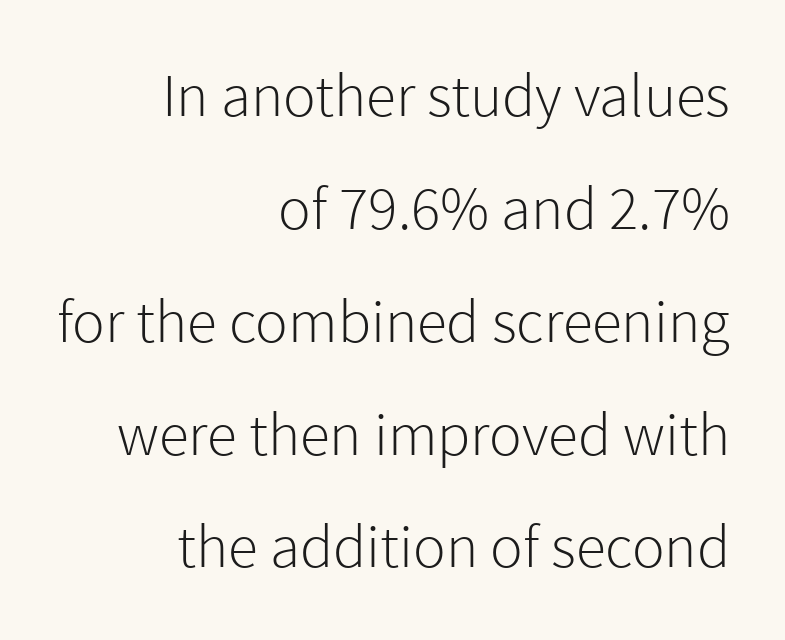
Q: Is the text bold? A: No.
Q: Is the text italic (slanted)? A: No, it is upright.
Q: Is the typeface a serif or a sans-serif typeface? A: Sans-serif.
Q: Is the text underlined? A: No.
Q: How is the paragraph aligned? A: Right-aligned.
Q: Is the spacing between letters normal or unusually wide? A: Normal.
Q: Width (condensed, normal, or wide)? A: Normal.
Q: x-height? A: Medium.
Q: Monospaced? A: No.
